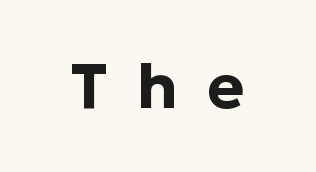
Typographic density is high because the face is bold. The letters stand upright; this is a roman face. What stands out about the letter spacing? Its width — letters are far apart. Classification — sans serif. Spacing verdict: proportional, widths tailored to each character.
